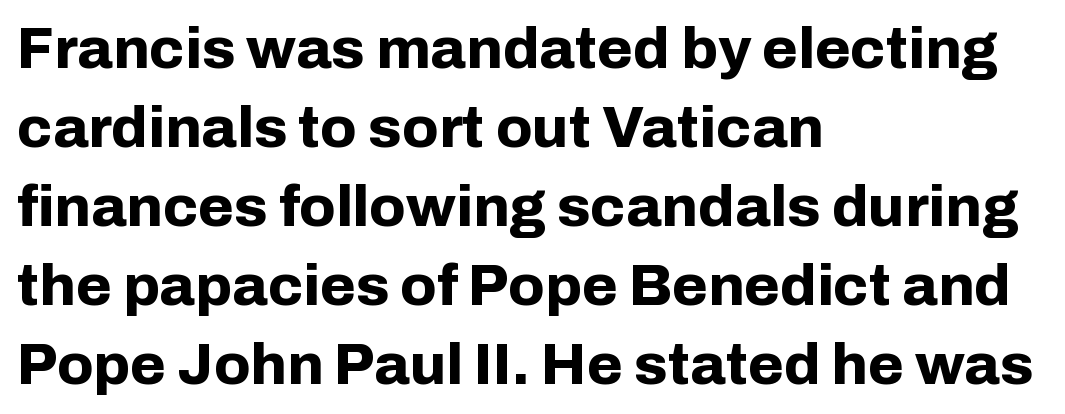
The image shows 58 px bold sans-serif type, upright; set left-aligned, normal line spacing (1.36x), normal letter spacing, not underlined; low stroke contrast and a medium x-height.
